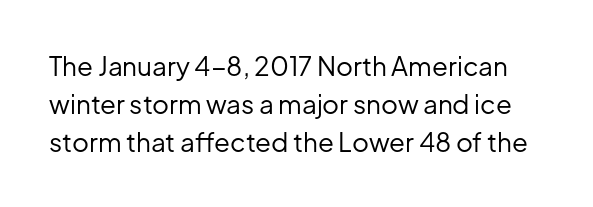
The image shows 26 px text type, upright; set normal line spacing (1.46x), normal letter spacing, not underlined.
